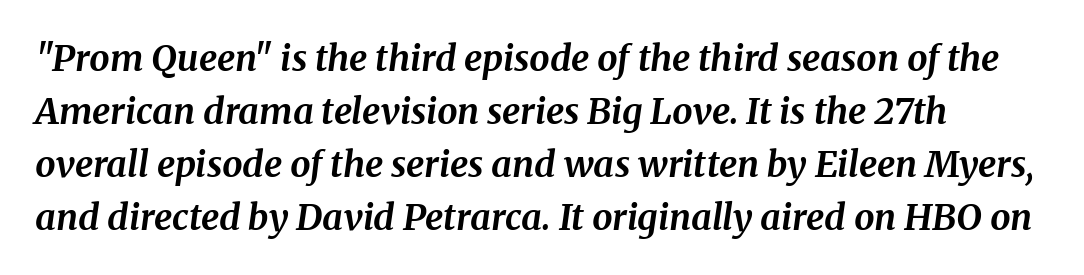
The image shows 36 px bold serif type, italic (leaning right); set normal line spacing (1.47x), normal letter spacing, not underlined; medium stroke contrast and a medium x-height.
